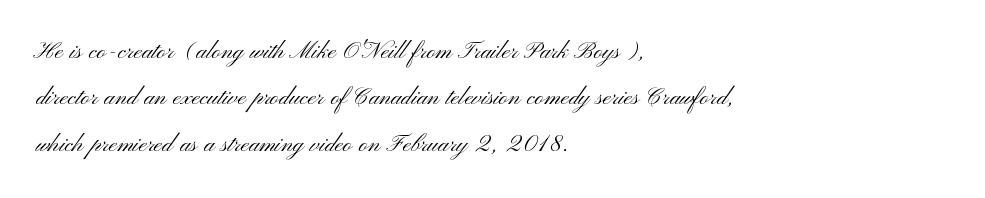
Q: Is the text bold? A: No.
Q: Is the text italic (slanted)? A: Yes.
Q: Is the typeface a serif or a sans-serif typeface? A: Sans-serif.
Q: Is the text underlined? A: No.
Q: How is the paragraph aligned? A: Left-aligned.
Q: Is the spacing between letters normal or unusually wide? A: Normal.
Q: Is the spacing between lines tight, normal or loose? A: Normal.
Q: Width (condensed, normal, or wide)? A: Wide.
Q: Stroke contrast? A: Medium.
Q: x-height? A: Small.
Q: Monospaced? A: No.
